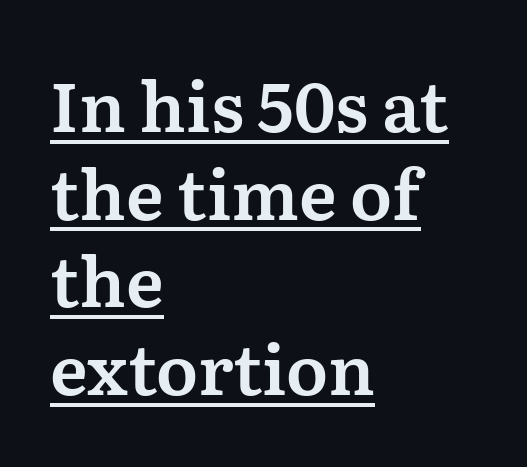
Q: Is the text italic (slanted)? A: No, it is upright.
Q: Is the typeface a serif or a sans-serif typeface? A: Serif.
Q: Is the text underlined? A: Yes.
Q: How is the paragraph aligned? A: Left-aligned.
Q: Is the spacing between letters normal or unusually wide? A: Normal.
Q: Is the spacing between lines tight, normal or loose? A: Normal.
Q: Width (condensed, normal, or wide)? A: Normal.
Q: Stroke contrast? A: Medium.
Q: x-height? A: Medium.
Q: Monospaced? A: No.
